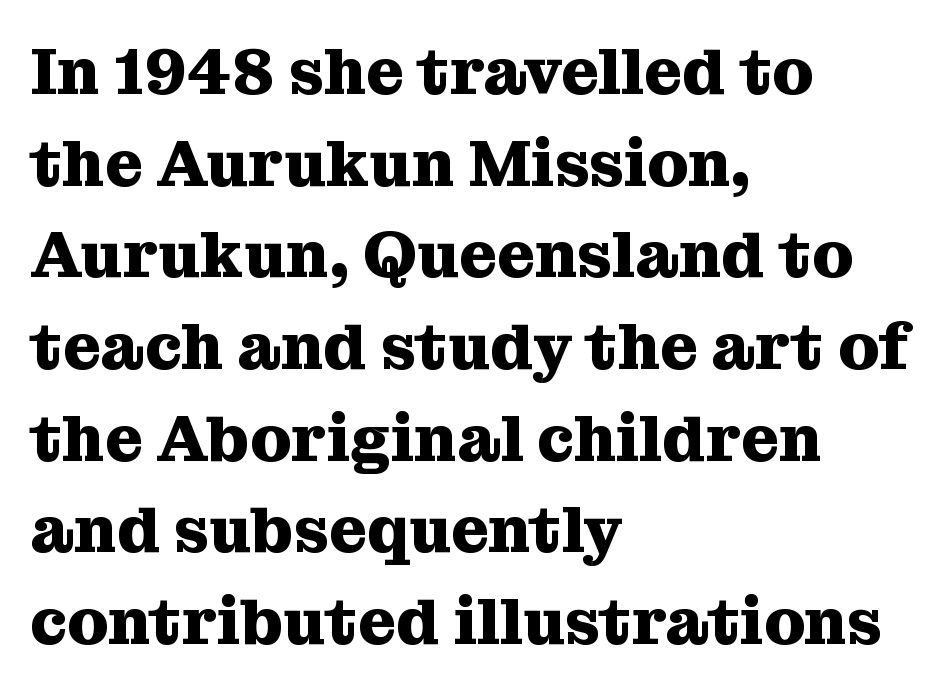
The image shows 65 px heavy serif type, upright; set left-aligned, normal line spacing (1.41x), normal letter spacing, not underlined; medium stroke contrast and a medium x-height.
